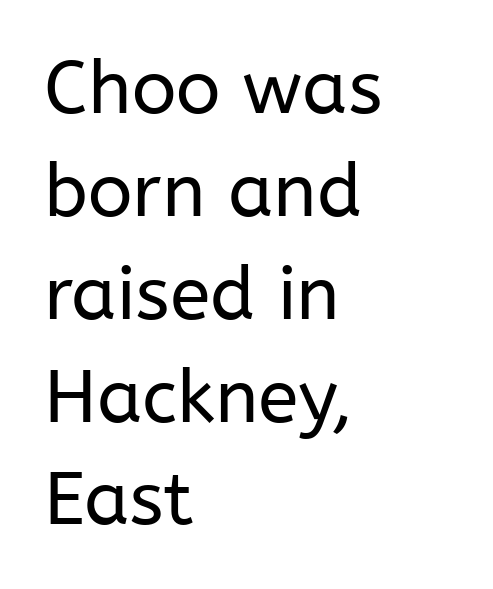
The image shows 74 px regular-weight sans-serif type, upright; set left-aligned, normal line spacing (1.39x), normal letter spacing, not underlined; low stroke contrast and a medium x-height.
